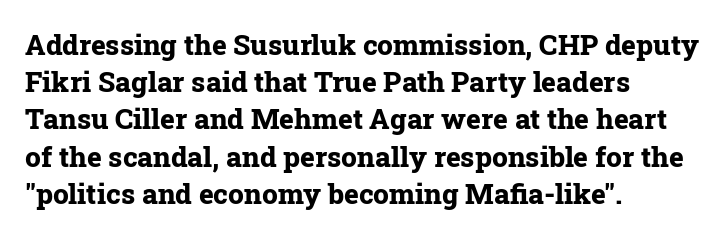
Q: Is the text bold? A: Yes.
Q: Is the text italic (slanted)? A: No, it is upright.
Q: Is the typeface a serif or a sans-serif typeface? A: Serif.
Q: Is the text underlined? A: No.
Q: How is the paragraph aligned? A: Left-aligned.
Q: Is the spacing between letters normal or unusually wide? A: Normal.
Q: Is the spacing between lines tight, normal or loose? A: Normal.
Q: Width (condensed, normal, or wide)? A: Normal.
Q: Stroke contrast? A: Low.
Q: x-height? A: Medium.
Q: Monospaced? A: No.
